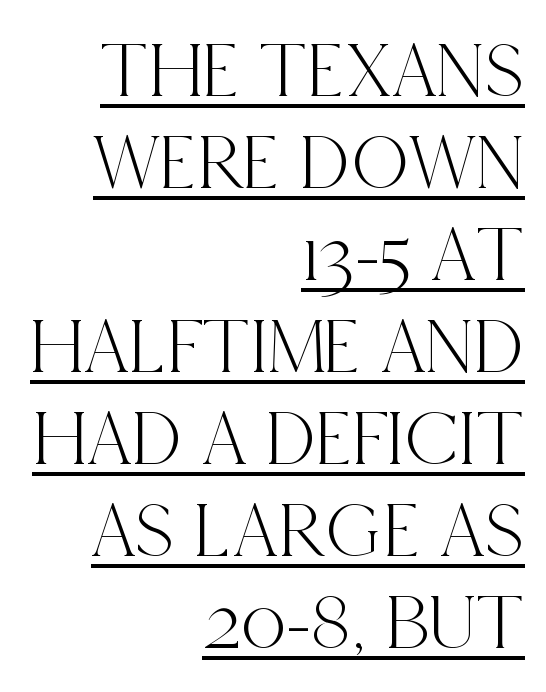
The font's upright variant was chosen for this text. Nothing unusual about the tracking: characters are spaced as the font intends. The words here are underlined. The leading is snug, giving the passage a crowded texture.
